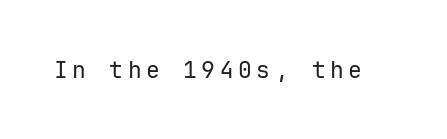
The image shows 23 px text type, upright; set unusually wide letter spacing (+0.2 em), not underlined.
